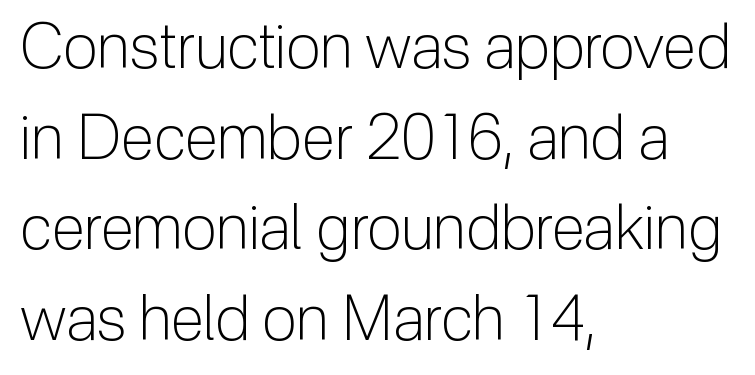
{"serif": "no", "italic": "no", "bold": "no", "weight": "light", "width": "normal", "stroke_contrast": "low", "x_height": "medium", "monospaced": "no", "underline": "no", "align": "left", "line_spacing": "normal", "line_spacing_ratio": 1.46, "letter_spacing": "normal", "letter_spacing_em": 0.0, "glyph_px": 62}
